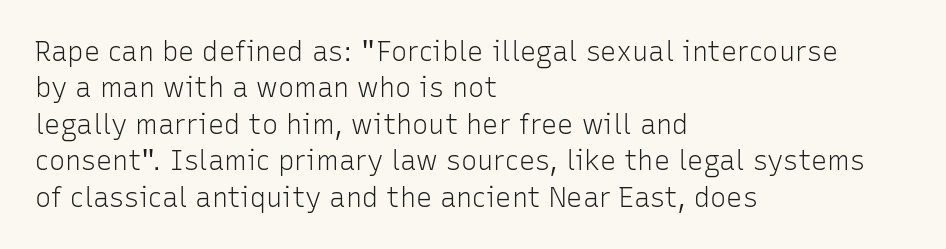
{"italic": "no", "bold": "no", "underline": "no", "align": "left", "line_spacing": "normal", "line_spacing_ratio": 1.35, "letter_spacing": "normal", "letter_spacing_em": 0.0, "glyph_px": 27}
